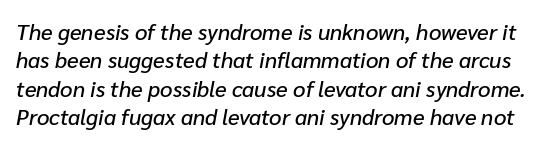
Q: Is the text italic (slanted)? A: Yes, it leans right by about 10 degrees.
Q: Is the text underlined? A: No.
Q: Is the spacing between letters normal or unusually wide? A: Normal.
Q: Is the spacing between lines tight, normal or loose? A: Normal.
